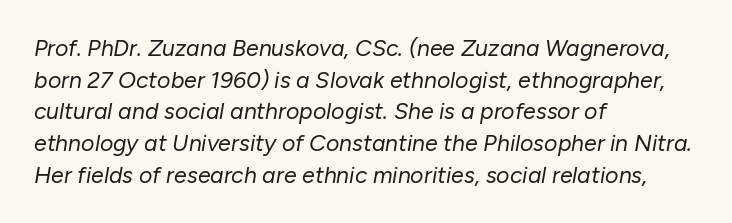
Q: Is the text bold? A: No.
Q: Is the text italic (slanted)? A: Yes, it leans right by about 10 degrees.
Q: Is the text underlined? A: No.
Q: How is the paragraph aligned? A: Left-aligned.
Q: Is the spacing between letters normal or unusually wide? A: Normal.
Q: Is the spacing between lines tight, normal or loose? A: Normal.
